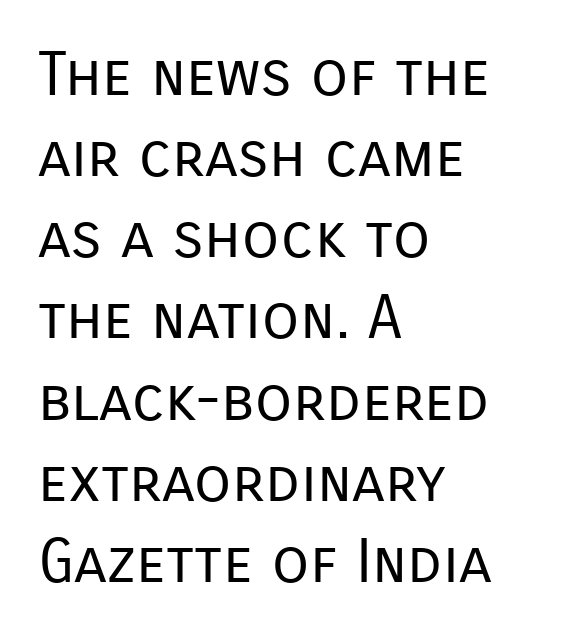
Q: Is the text bold? A: No.
Q: Is the text italic (slanted)? A: No, it is upright.
Q: Is the typeface a serif or a sans-serif typeface? A: Sans-serif.
Q: Is the text underlined? A: No.
Q: How is the paragraph aligned? A: Left-aligned.
Q: Is the spacing between letters normal or unusually wide? A: Normal.
Q: Is the spacing between lines tight, normal or loose? A: Normal.
Q: Width (condensed, normal, or wide)? A: Normal.
Q: Stroke contrast? A: Low.
Q: x-height? A: Medium.
Q: Monospaced? A: No.
